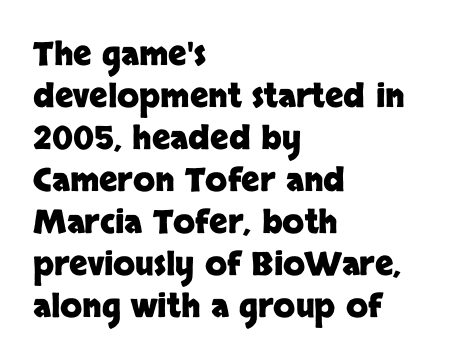
Leading matches the norm, producing a regular column. The passage is arranged the way most books set body copy — flush left. Nobody touched the tracking dial on this one. You could not count columns in this text — the font is proportionally spaced. No feet cap the strokes, marking this as sans-serif type.
